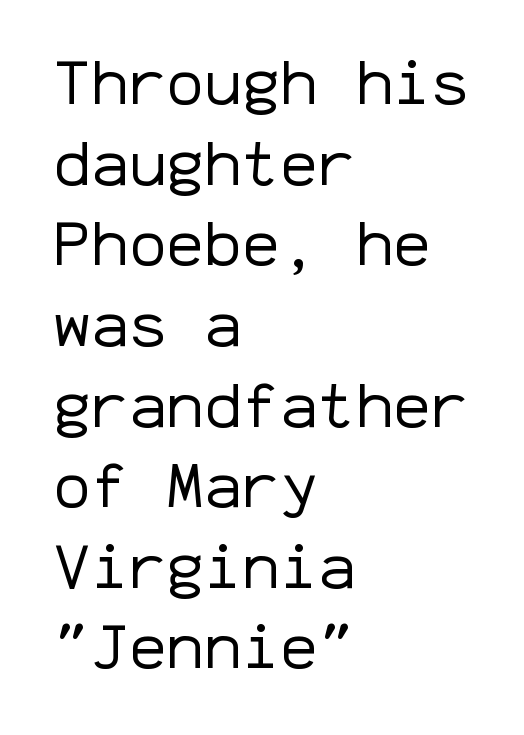
Q: Is the text bold? A: No.
Q: Is the text italic (slanted)? A: No, it is upright.
Q: Is the typeface a serif or a sans-serif typeface? A: Sans-serif.
Q: Is the text underlined? A: No.
Q: How is the paragraph aligned? A: Left-aligned.
Q: Is the spacing between letters normal or unusually wide? A: Normal.
Q: Is the spacing between lines tight, normal or loose? A: Normal.
Q: Width (condensed, normal, or wide)? A: Normal.
Q: Stroke contrast? A: Low.
Q: x-height? A: Medium.
Q: Monospaced? A: Yes.
